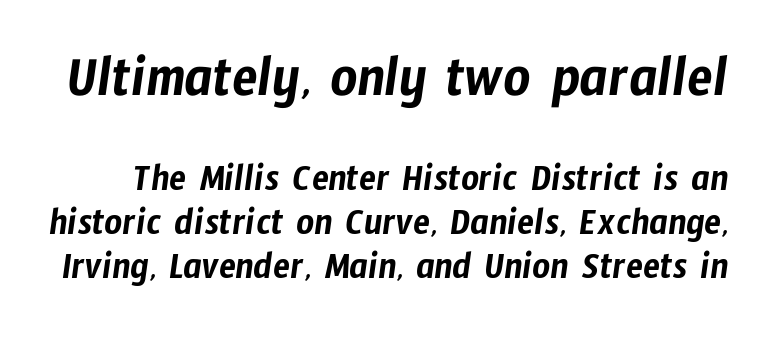
{"serif": "no", "width": "condensed", "stroke_contrast": "low", "x_height": "medium", "monospaced": "no", "underline": "no", "line_spacing": "tight", "line_spacing_ratio": 1.12, "letter_spacing": "normal", "letter_spacing_em": 0.0, "larger_block": "first", "size_ratio": 1.51, "glyph_px": 59}
